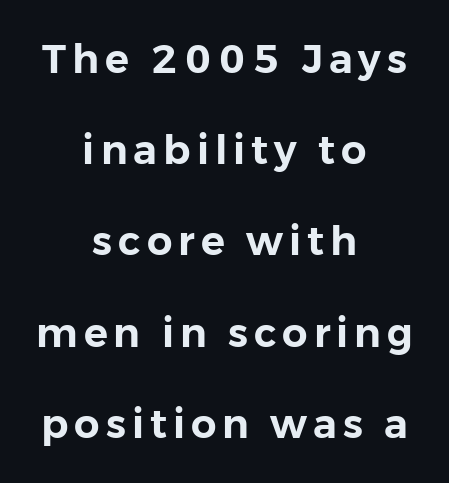
Q: Is the text italic (slanted)? A: No, it is upright.
Q: Is the typeface a serif or a sans-serif typeface? A: Sans-serif.
Q: Is the text underlined? A: No.
Q: How is the paragraph aligned? A: Centered.
Q: Is the spacing between lines tight, normal or loose? A: Loose.
Q: Width (condensed, normal, or wide)? A: Normal.
Q: Stroke contrast? A: Low.
Q: x-height? A: Medium.
Q: Monospaced? A: No.
